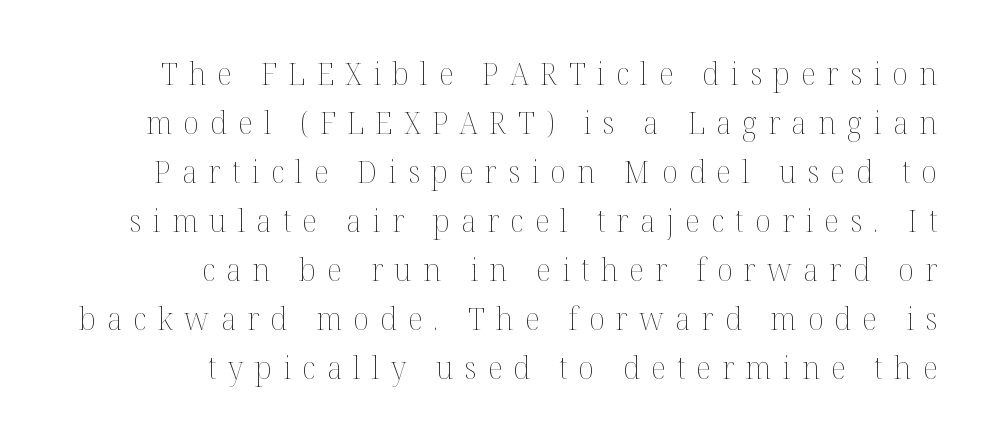
A typesetter would call this proportional, since set widths differ per character. The rendering uses a moderate line-height, typical for paragraphs. The lines are quadded right. Quick note: underline off.
